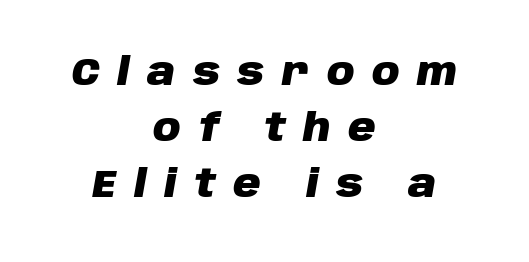
{"italic": "yes", "lean": "right", "slant_degrees": 10, "bold": "yes", "weight": "heavy", "width": "normal", "stroke_contrast": "low", "x_height": "large", "monospaced": "no", "underline": "no", "align": "center", "line_spacing": "normal", "line_spacing_ratio": 1.48, "letter_spacing": "wide", "letter_spacing_em": 0.46, "glyph_px": 38}
